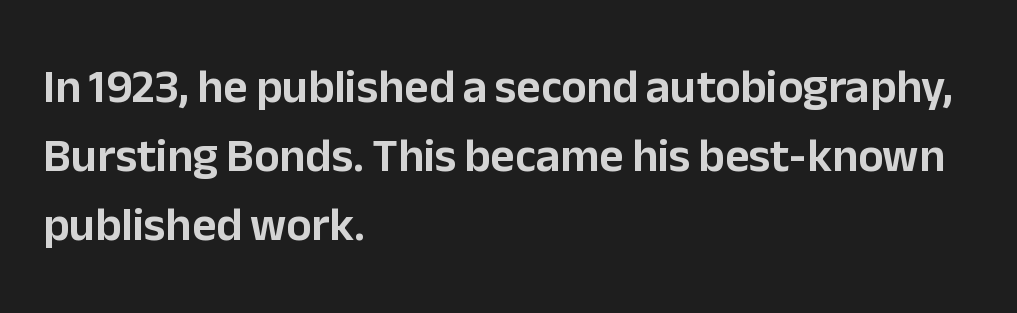
Q: Is the text italic (slanted)? A: No, it is upright.
Q: Is the typeface a serif or a sans-serif typeface? A: Sans-serif.
Q: Is the text underlined? A: No.
Q: How is the paragraph aligned? A: Left-aligned.
Q: Is the spacing between letters normal or unusually wide? A: Normal.
Q: Is the spacing between lines tight, normal or loose? A: Normal.
Q: Width (condensed, normal, or wide)? A: Normal.
Q: Stroke contrast? A: Low.
Q: x-height? A: Medium.
Q: Monospaced? A: No.
